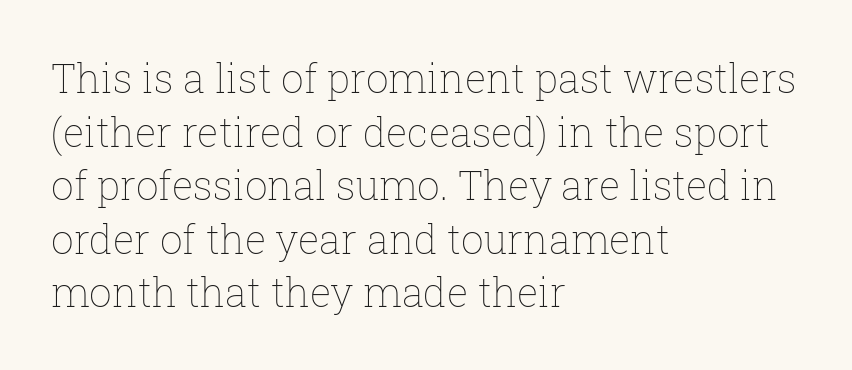
Notice how descenders clear the ascenders below comfortably — that's standard leading. Letter spacing: default. Quick note: not italic, upright. Horizontally, the lines are justified to the leading edge only. Underline: absent.
